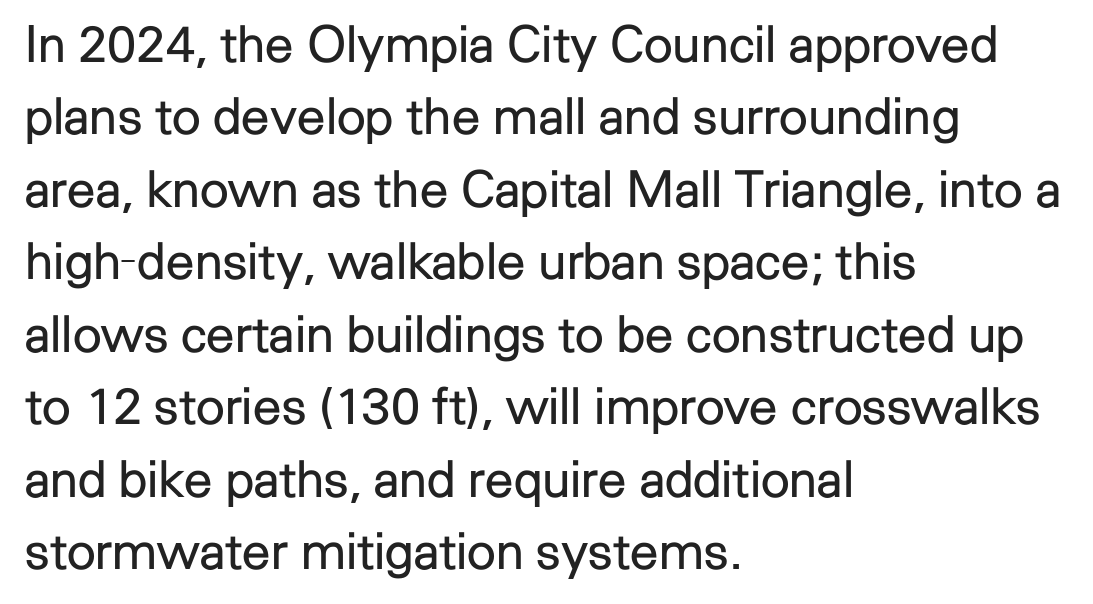
Regarding leading, the lines here are spaced in the standard way. Compared with a typical body face, this is equally light or lighter still. It's the straight-up-and-down kind of type. Looks like regular typesetting: each glyph gets only the width it needs. Short and long lines alike share a common starting point at left.
